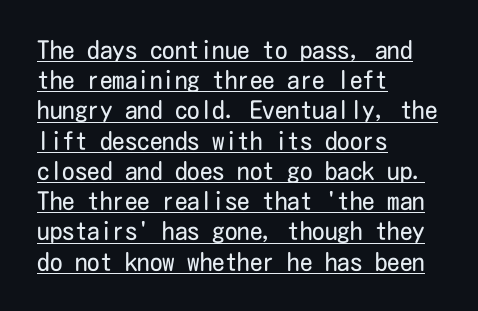
Vertical strokes here are truly vertical. Every word sits above its own underline. Vertical stems look standard width or narrower in stroke. The typesetter chose a ragged-right arrangement here. Spacing between characters is what you'd get straight out of the box.
